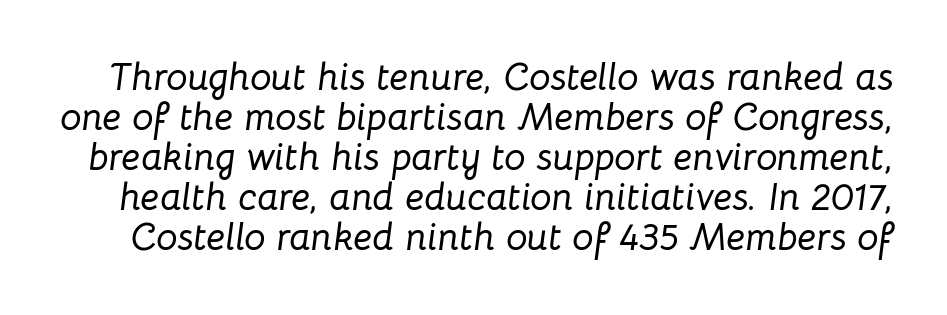
Q: Is the text italic (slanted)? A: Yes, it leans right by about 8 degrees.
Q: Is the text underlined? A: No.
Q: Is the spacing between letters normal or unusually wide? A: Normal.
Q: Is the spacing between lines tight, normal or loose? A: Tight.
Q: Width (condensed, normal, or wide)? A: Normal.
Q: Stroke contrast? A: Low.
Q: x-height? A: Medium.
Q: Monospaced? A: No.
